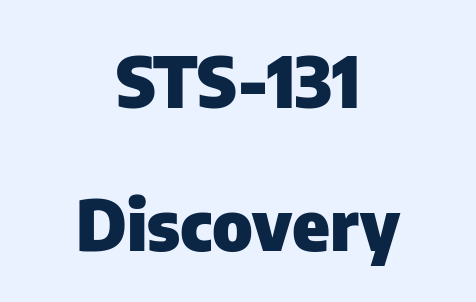
Q: Is the text bold? A: Yes.
Q: Is the text italic (slanted)? A: No, it is upright.
Q: Is the typeface a serif or a sans-serif typeface? A: Sans-serif.
Q: Is the text underlined? A: No.
Q: How is the paragraph aligned? A: Centered.
Q: Is the spacing between letters normal or unusually wide? A: Normal.
Q: Is the spacing between lines tight, normal or loose? A: Loose.
Q: Width (condensed, normal, or wide)? A: Normal.
Q: Stroke contrast? A: Low.
Q: x-height? A: Medium.
Q: Monospaced? A: No.
